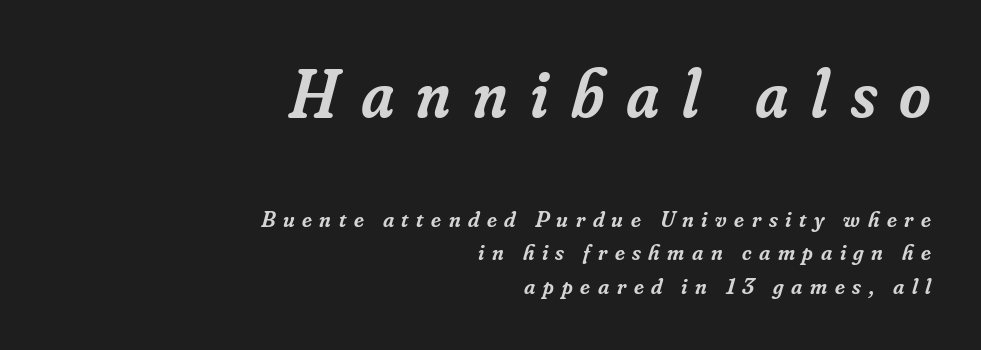
The image shows 68 px semibold serif type, italic (leaning right); set right-aligned, normal line spacing (1.46x), unusually wide letter spacing (+0.33 em), not underlined; the first (top) block is 2.96x larger; low stroke contrast and a small x-height.
